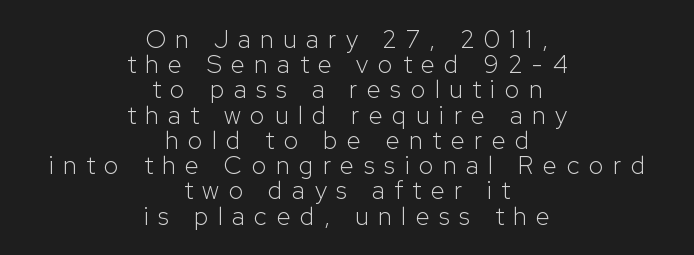
The image shows 25 px text type, upright; set centered, tight line spacing (1.01x), unusually wide letter spacing (+0.39 em), not underlined.
